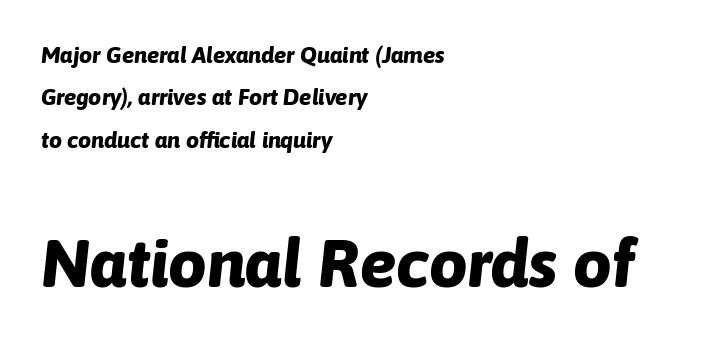
Here the glyphs are tracked normally, forming tight word shapes. The whole block is typeset with a tilt. The characters look thick and weighty, a clear bold. Left-aligned paragraph, ragged on the right. Descenders are the only things crossing below the line.
